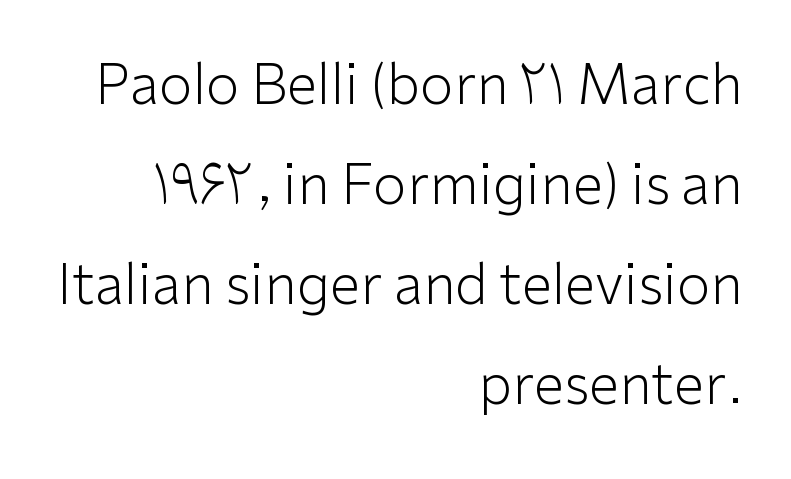
Grotesque or geometric, the face here clearly has no serifs. The setting favours the right margin, as signatures and pull-quotes sometimes do. Short note: letters normally spaced. Vertical strokes here are truly vertical. Stem width sits at or under what a default text font uses.
